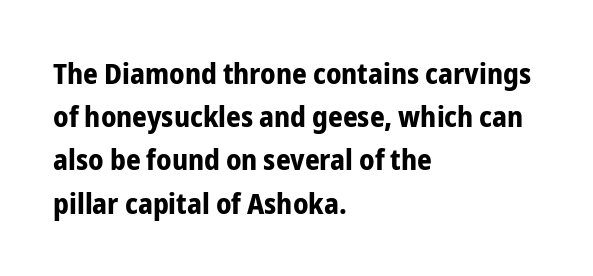
The image shows 29 px bold, condensed sans-serif type, upright; set left-aligned, normal line spacing (1.49x), normal letter spacing, not underlined; low stroke contrast and a medium x-height.
